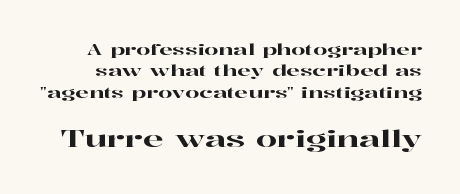
The image shows 24 px text type, upright; set normal line spacing (1.33x), normal letter spacing, not underlined; the second (bottom) block is 1.5x larger.
